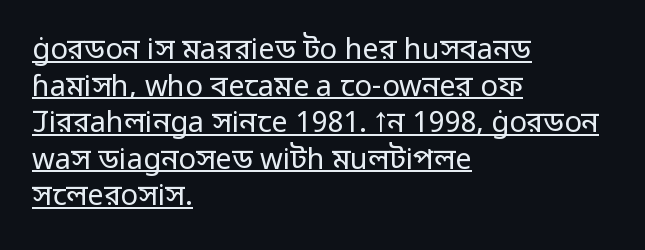
Q: Is the text bold? A: No.
Q: Is the text italic (slanted)? A: No, it is upright.
Q: Is the typeface a serif or a sans-serif typeface? A: Sans-serif.
Q: Is the text underlined? A: Yes.
Q: How is the paragraph aligned? A: Left-aligned.
Q: Is the spacing between letters normal or unusually wide? A: Normal.
Q: Is the spacing between lines tight, normal or loose? A: Normal.
Q: Width (condensed, normal, or wide)? A: Normal.
Q: Stroke contrast? A: Low.
Q: x-height? A: Medium.
Q: Monospaced? A: No.
